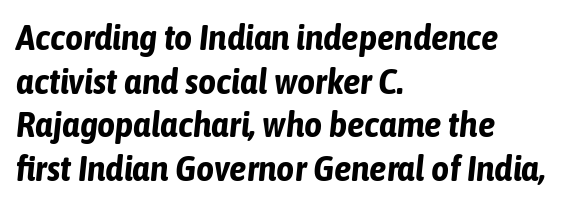
These lines were composed using italics. Strong, thick strokes mark this as bold type. You could call the tracking neutral — neither tight nor loose. Honestly, there is no underline to notice here at all.
